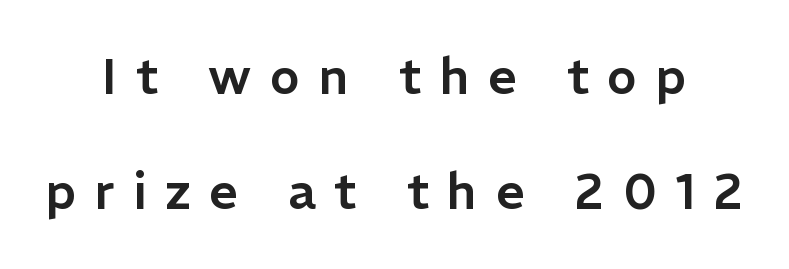
{"serif": "no", "italic": "no", "width": "normal", "stroke_contrast": "low", "x_height": "medium", "monospaced": "no", "underline": "no", "align": "center", "line_spacing": "loose", "line_spacing_ratio": 2.31, "letter_spacing": "wide", "letter_spacing_em": 0.37, "glyph_px": 50}
